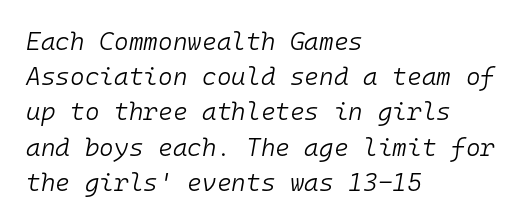
Q: Is the text bold? A: No.
Q: Is the text italic (slanted)? A: Yes, it leans right by about 10 degrees.
Q: Is the text underlined? A: No.
Q: How is the paragraph aligned? A: Left-aligned.
Q: Is the spacing between letters normal or unusually wide? A: Normal.
Q: Is the spacing between lines tight, normal or loose? A: Normal.
